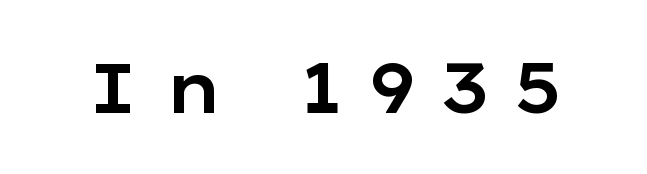
These lines have a slow, spaced-out rhythm from letter to letter. The type sits square on the baseline with zero lean. Typographically, this falls in the sans-serif category. Has an underline been added? It has not.
